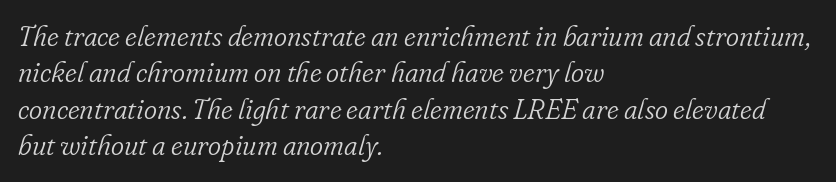
The image shows 28 px light serif type, italic (leaning right); set left-aligned, normal line spacing (1.3x), normal letter spacing, not underlined; low stroke contrast and a small x-height.
